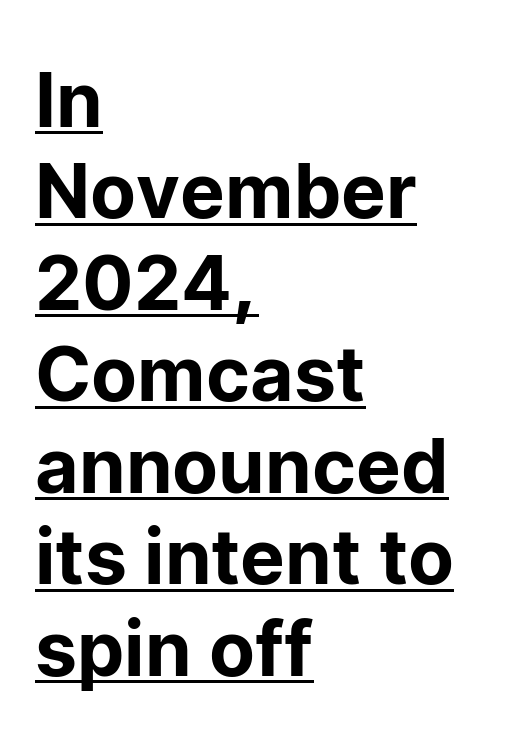
Each line of the rendering has a horizontal stroke beneath the glyphs. Style check: upright. You can tell from the bare stems that sans-serif type was used. The line texture is even and compact thanks to regular tracking. These lines are rendered in a variable-pitch font. The rendering anchors every line to the left-hand side.
